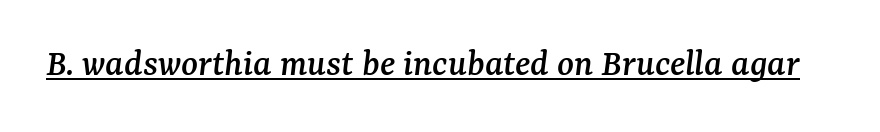
The typesetter has applied underlining to the passage shown. A typesetter would call this proportional, since set widths differ per character. The face used here has a pronounced slope to its letters. What stands out about the letter spacing? Nothing — it is the standard amount. To sum up the face: it has serifs.
